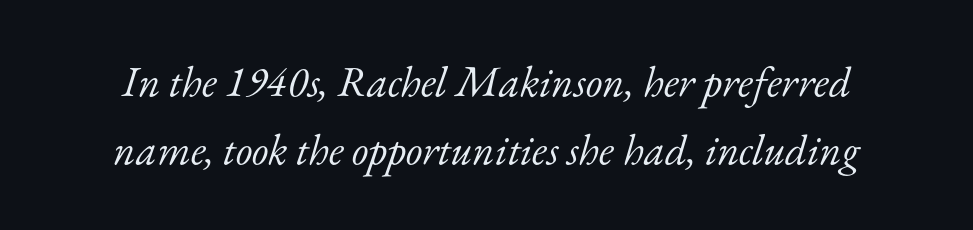
{"serif": "yes", "italic": "yes", "lean": "right", "slant_degrees": 17, "bold": "no", "weight": "light", "width": "normal", "stroke_contrast": "low", "x_height": "small", "monospaced": "no", "underline": "no", "line_spacing": "normal", "line_spacing_ratio": 1.59, "letter_spacing": "normal", "letter_spacing_em": 0.0, "glyph_px": 43}
